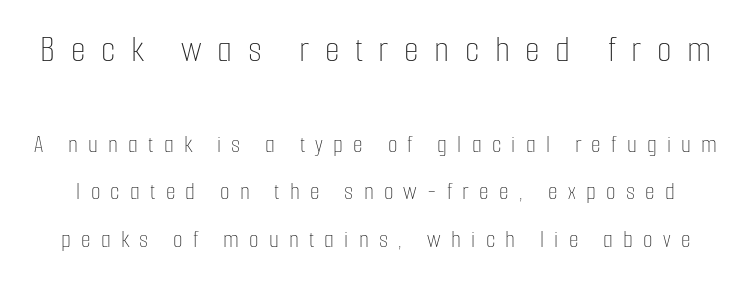
{"italic": "no", "bold": "no", "weight": "thin", "width": "condensed", "stroke_contrast": "low", "x_height": "medium", "monospaced": "no", "underline": "no", "line_spacing": "loose", "line_spacing_ratio": 1.9, "letter_spacing": "wide", "letter_spacing_em": 0.41, "larger_block": "first", "size_ratio": 1.52, "glyph_px": 38}
